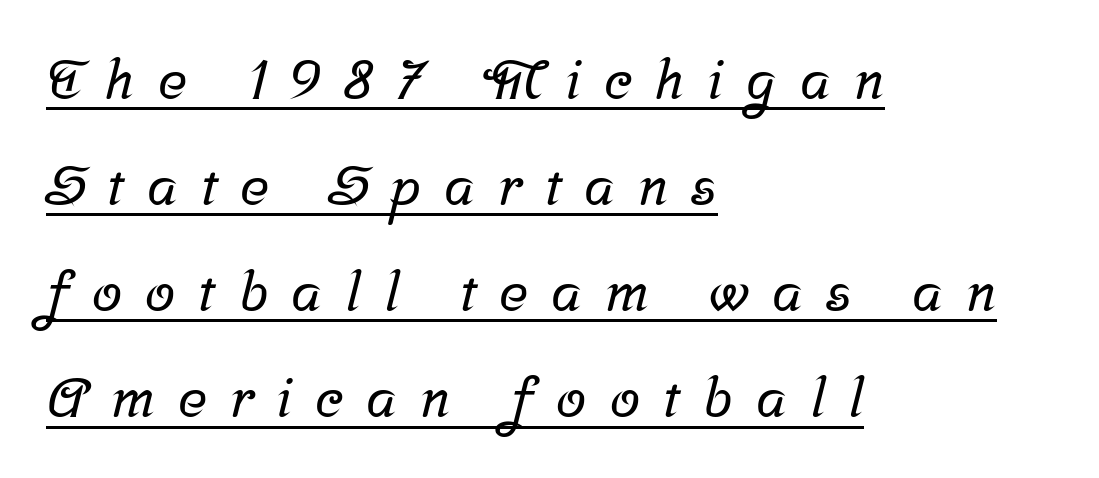
This rendering widens character spacing well past its baseline value. Casual observation: everything's shoved over to the left. A continuous stroke trails under the words, as in a hyperlink.
